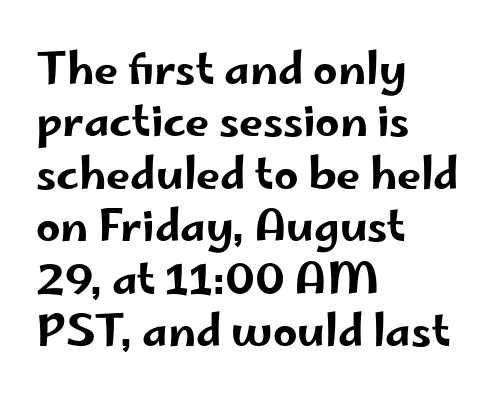
{"serif": "no", "italic": "no", "width": "wide", "stroke_contrast": "low", "x_height": "small", "monospaced": "no", "underline": "no", "align": "left", "line_spacing_ratio": 1.22, "letter_spacing": "normal", "letter_spacing_em": 0.0, "glyph_px": 43}
